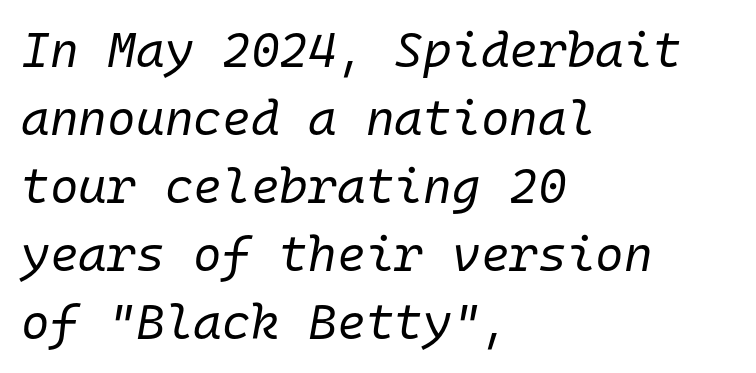
The image shows 49 px regular-weight type, italic (leaning right), monospaced; set left-aligned, normal line spacing (1.39x), normal letter spacing, not underlined; low stroke contrast and a medium x-height.
